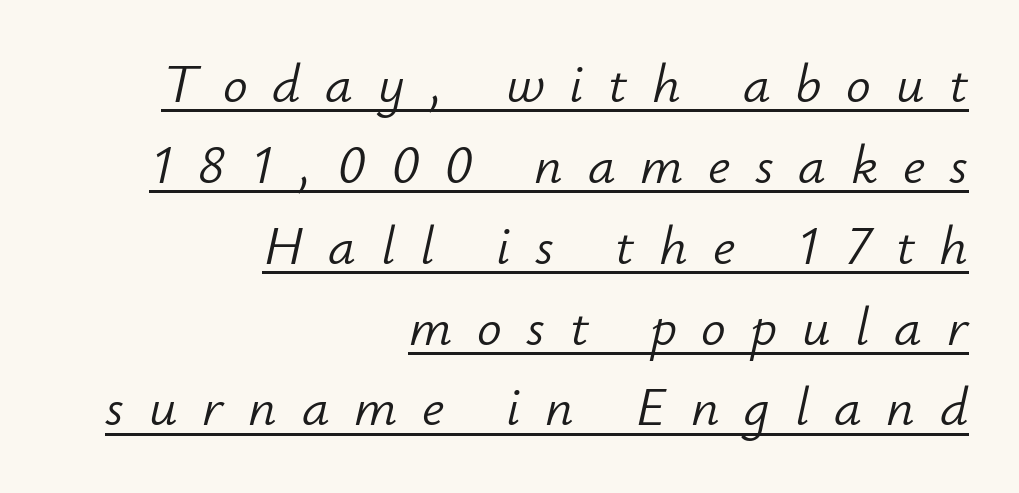
Q: Is the text bold? A: No.
Q: Is the text italic (slanted)? A: Yes, it leans right by about 12 degrees.
Q: Is the text underlined? A: Yes.
Q: How is the paragraph aligned? A: Right-aligned.
Q: Is the spacing between letters normal or unusually wide? A: Unusually wide.
Q: Is the spacing between lines tight, normal or loose? A: Normal.
Q: Width (condensed, normal, or wide)? A: Normal.
Q: Stroke contrast? A: Low.
Q: x-height? A: Small.
Q: Monospaced? A: No.
